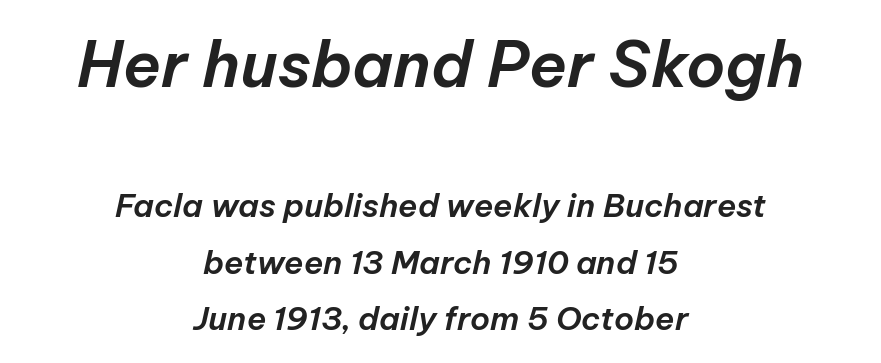
Between one letter and the next there's only the usual sliver of space. Bare-footed words on every line. Centered paragraph, ragged on both sides. Do the characters align in a grid? No, the font is proportional. Would a proofreader flag this as italicized? Yes. These two chunks differ in scale, with the top chunk taking the larger measure.
